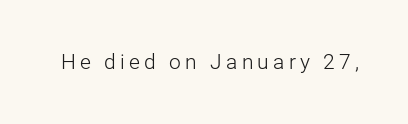
{"italic": "no", "bold": "no", "underline": "no", "letter_spacing": "wide", "letter_spacing_em": 0.2, "glyph_px": 21}
